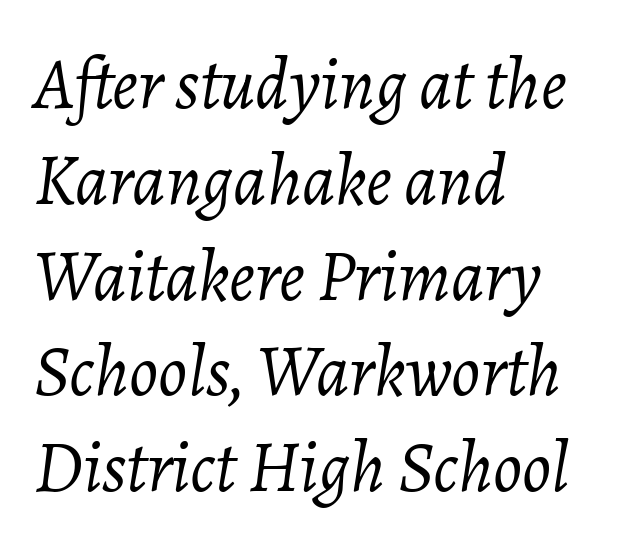
Q: Is the text bold? A: No.
Q: Is the text italic (slanted)? A: Yes, it leans right by about 7 degrees.
Q: Is the text underlined? A: No.
Q: How is the paragraph aligned? A: Left-aligned.
Q: Is the spacing between letters normal or unusually wide? A: Normal.
Q: Is the spacing between lines tight, normal or loose? A: Normal.
Q: Width (condensed, normal, or wide)? A: Normal.
Q: Stroke contrast? A: Low.
Q: x-height? A: Medium.
Q: Monospaced? A: No.
